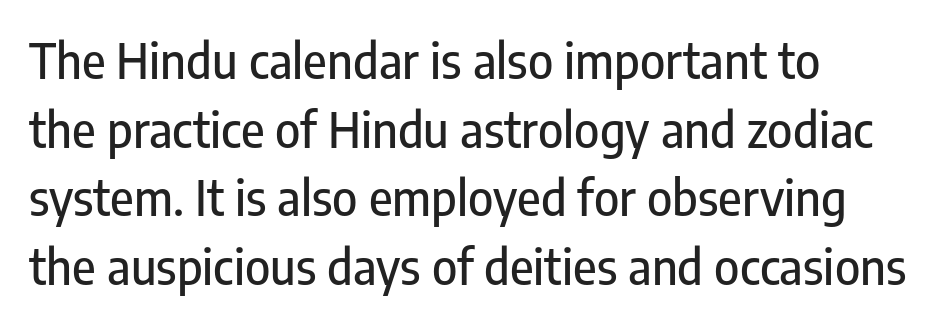
Q: Is the text italic (slanted)? A: No, it is upright.
Q: Is the typeface a serif or a sans-serif typeface? A: Sans-serif.
Q: Is the text underlined? A: No.
Q: How is the paragraph aligned? A: Left-aligned.
Q: Is the spacing between letters normal or unusually wide? A: Normal.
Q: Is the spacing between lines tight, normal or loose? A: Normal.
Q: Width (condensed, normal, or wide)? A: Condensed.
Q: Stroke contrast? A: Low.
Q: x-height? A: Medium.
Q: Monospaced? A: No.
